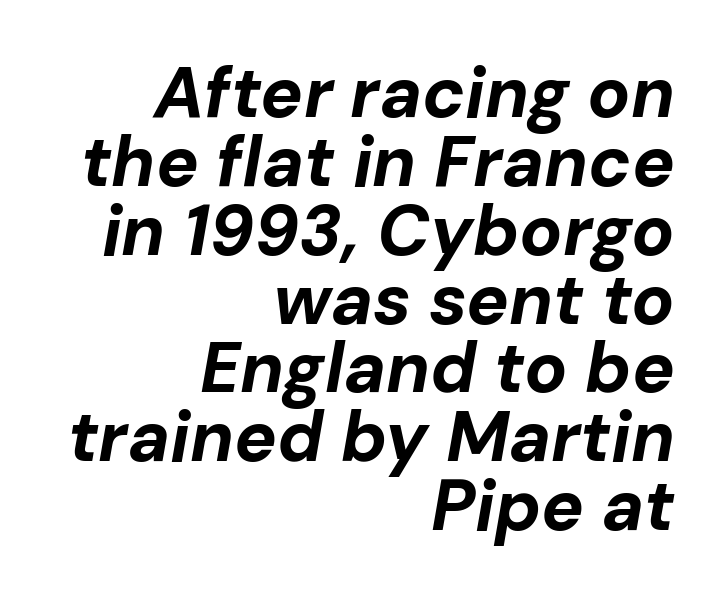
The image shows 71 px bold type, italic (leaning right); set right-aligned, tight line spacing (0.97x), normal letter spacing, not underlined; low stroke contrast and a medium x-height.
